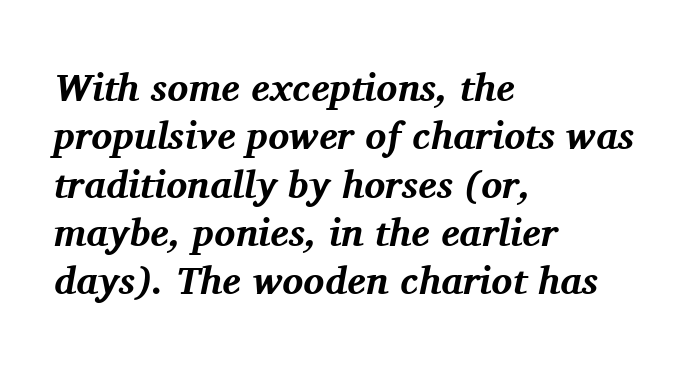
Q: Is the text bold? A: Yes.
Q: Is the text italic (slanted)? A: Yes, it leans right by about 11 degrees.
Q: Is the typeface a serif or a sans-serif typeface? A: Serif.
Q: Is the text underlined? A: No.
Q: How is the paragraph aligned? A: Left-aligned.
Q: Is the spacing between letters normal or unusually wide? A: Normal.
Q: Width (condensed, normal, or wide)? A: Normal.
Q: Stroke contrast? A: Medium.
Q: x-height? A: Medium.
Q: Monospaced? A: No.
